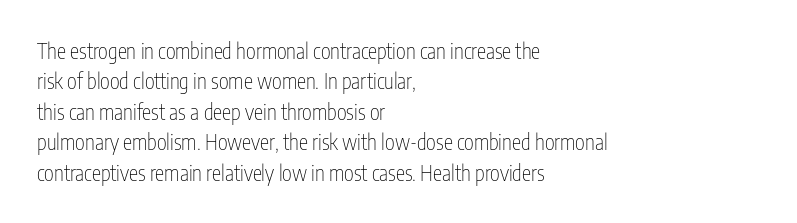
Q: Is the text bold? A: No.
Q: Is the text italic (slanted)? A: No, it is upright.
Q: Is the text underlined? A: No.
Q: How is the paragraph aligned? A: Left-aligned.
Q: Is the spacing between letters normal or unusually wide? A: Normal.
Q: Is the spacing between lines tight, normal or loose? A: Normal.
